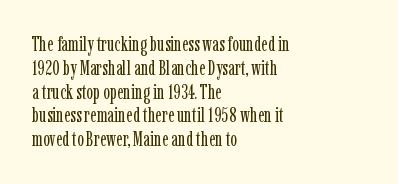
Q: Is the text bold? A: No.
Q: Is the text italic (slanted)? A: No, it is upright.
Q: Is the text underlined? A: No.
Q: How is the paragraph aligned? A: Left-aligned.
Q: Is the spacing between letters normal or unusually wide? A: Normal.
